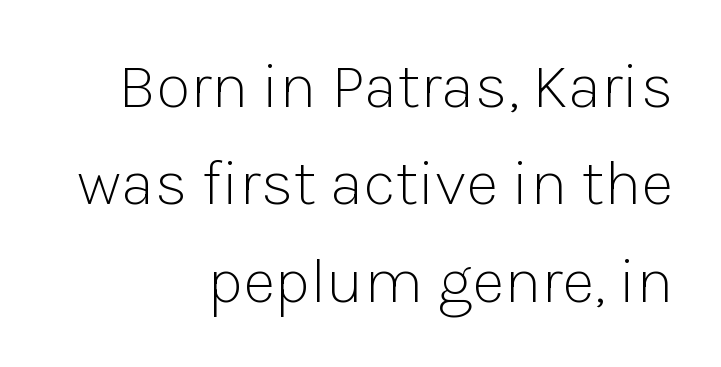
{"serif": "no", "italic": "no", "bold": "no", "weight": "light", "width": "normal", "stroke_contrast": "low", "x_height": "medium", "monospaced": "no", "underline": "no", "align": "right", "line_spacing": "normal", "line_spacing_ratio": 1.52, "letter_spacing": "normal", "letter_spacing_em": 0.0, "glyph_px": 64}
